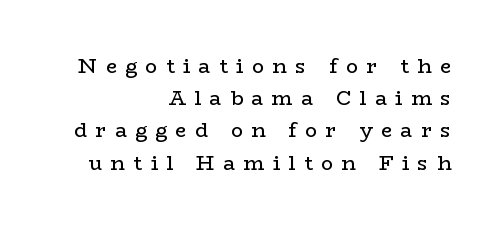
The image shows 20 px text type, upright; set right-aligned, normal line spacing (1.61x), unusually wide letter spacing (+0.42 em), not underlined.
